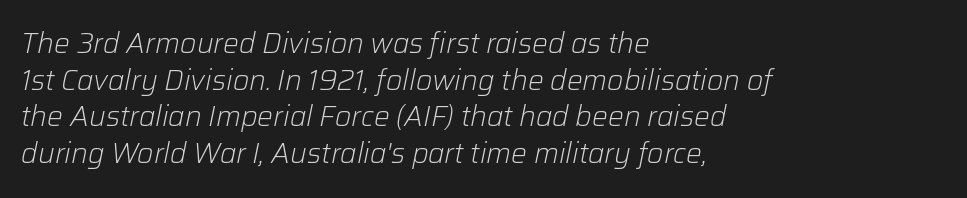
Q: Is the text bold? A: No.
Q: Is the text italic (slanted)? A: Yes, it leans right by about 12 degrees.
Q: Is the text underlined? A: No.
Q: How is the paragraph aligned? A: Left-aligned.
Q: Is the spacing between letters normal or unusually wide? A: Normal.
Q: Is the spacing between lines tight, normal or loose? A: Normal.
Q: Width (condensed, normal, or wide)? A: Normal.
Q: Stroke contrast? A: Low.
Q: x-height? A: Medium.
Q: Monospaced? A: No.
